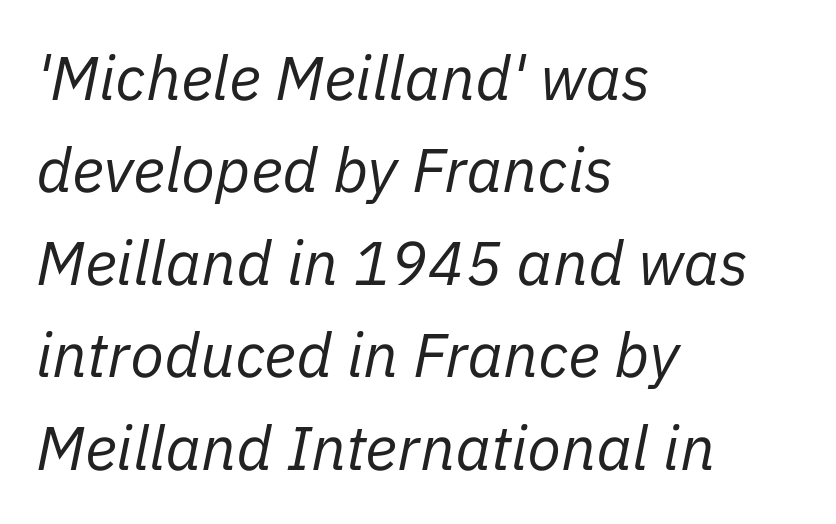
{"italic": "yes", "lean": "right", "slant_degrees": 11, "bold": "no", "weight": "regular", "width": "normal", "stroke_contrast": "low", "x_height": "medium", "monospaced": "no", "underline": "no", "align": "left", "line_spacing": "normal", "line_spacing_ratio": 1.49, "letter_spacing": "normal", "letter_spacing_em": 0.0, "glyph_px": 62}
